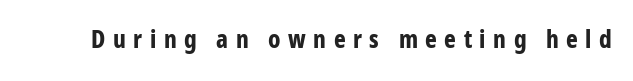
The image shows 25 px bold type, upright; set unusually wide letter spacing (+0.3 em), not underlined.
